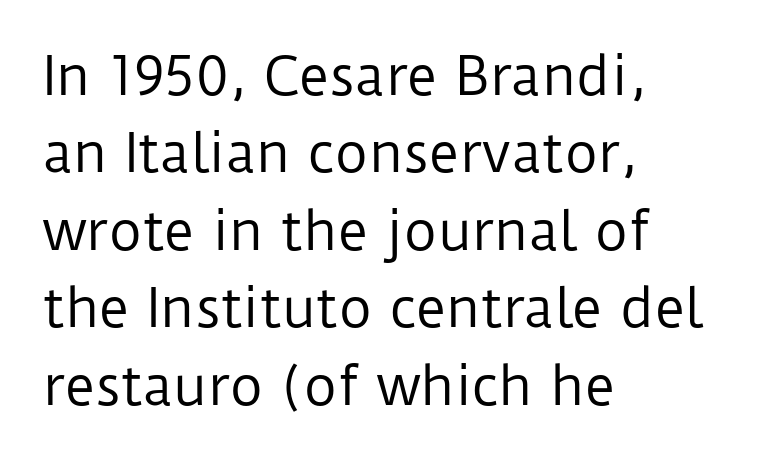
The image shows 52 px regular-weight sans-serif type, upright; set left-aligned, normal line spacing (1.49x), normal letter spacing, not underlined; low stroke contrast and a medium x-height.
